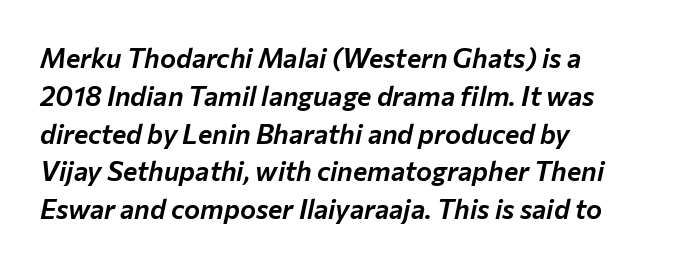
If you drew a ruler down the left edge, every line would touch it. There's an unmistakable incline to the writing here. The line-height multiplier appears to be the usual default. No extra tracking has been applied to these lines.
